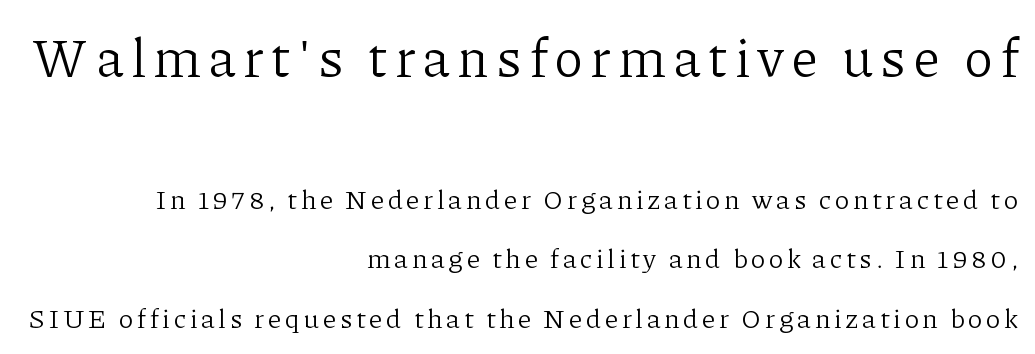
{"serif": "yes", "italic": "no", "bold": "no", "weight": "light", "width": "normal", "stroke_contrast": "low", "x_height": "medium", "monospaced": "no", "underline": "no", "align": "right", "line_spacing": "loose", "line_spacing_ratio": 2.2, "larger_block": "first", "size_ratio": 2.0, "glyph_px": 54}
